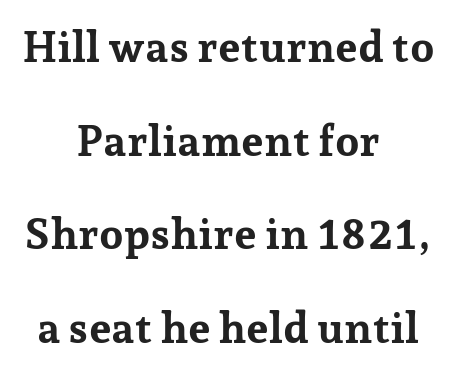
This rendering features lettering with no underline. A typesetter would call this proportional, since set widths differ per character. Vertical strokes here are truly vertical. Each word holds together tightly as a unit, with standard inter-letter gaps.
